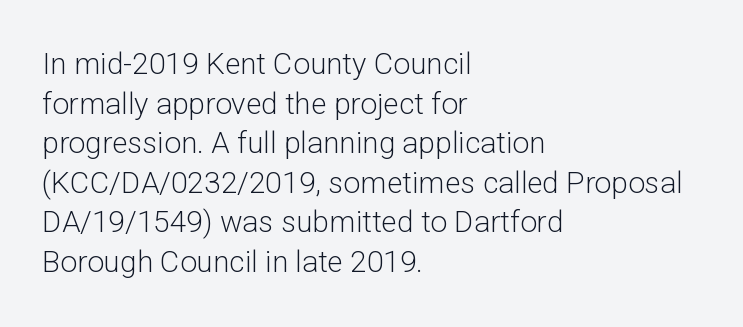
The image shows 30 px light sans-serif type, upright; set left-aligned, normal line spacing (1.32x), normal letter spacing, not underlined; low stroke contrast and a medium x-height.
